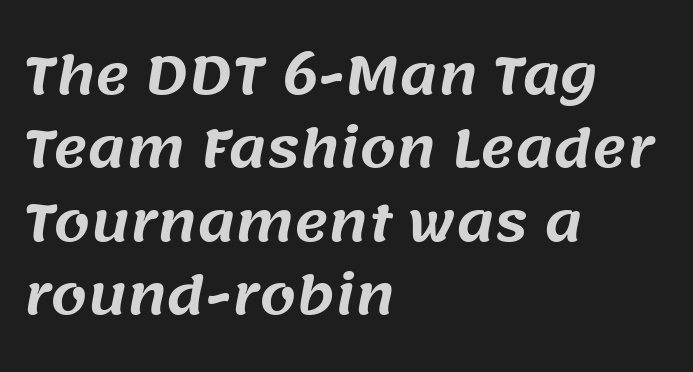
Q: Is the typeface a serif or a sans-serif typeface? A: Sans-serif.
Q: Is the text underlined? A: No.
Q: How is the paragraph aligned? A: Left-aligned.
Q: Is the spacing between letters normal or unusually wide? A: Normal.
Q: Is the spacing between lines tight, normal or loose? A: Normal.
Q: Width (condensed, normal, or wide)? A: Normal.
Q: Stroke contrast? A: Medium.
Q: x-height? A: Large.
Q: Monospaced? A: No.
